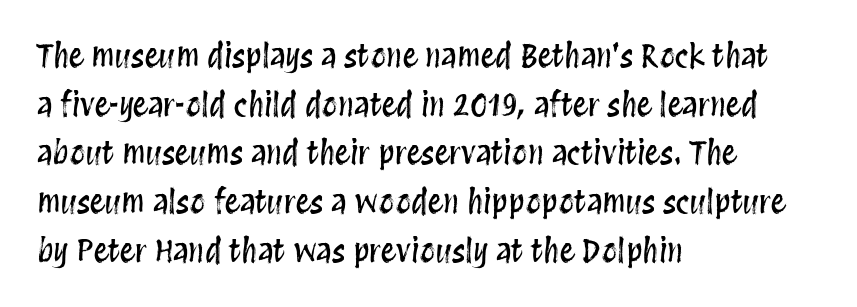
Q: Is the text italic (slanted)? A: No, it is upright.
Q: Is the text underlined? A: No.
Q: How is the paragraph aligned? A: Left-aligned.
Q: Is the spacing between letters normal or unusually wide? A: Normal.
Q: Is the spacing between lines tight, normal or loose? A: Normal.
Q: Width (condensed, normal, or wide)? A: Condensed.
Q: Stroke contrast? A: Medium.
Q: x-height? A: Large.
Q: Monospaced? A: No.
